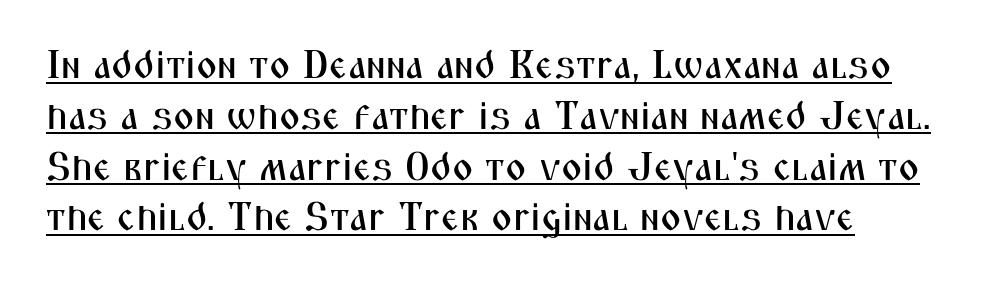
Q: Is the text italic (slanted)? A: No, it is upright.
Q: Is the typeface a serif or a sans-serif typeface? A: Sans-serif.
Q: Is the text underlined? A: Yes.
Q: How is the paragraph aligned? A: Left-aligned.
Q: Is the spacing between letters normal or unusually wide? A: Normal.
Q: Is the spacing between lines tight, normal or loose? A: Normal.
Q: Width (condensed, normal, or wide)? A: Condensed.
Q: Stroke contrast? A: Medium.
Q: x-height? A: Medium.
Q: Monospaced? A: No.
